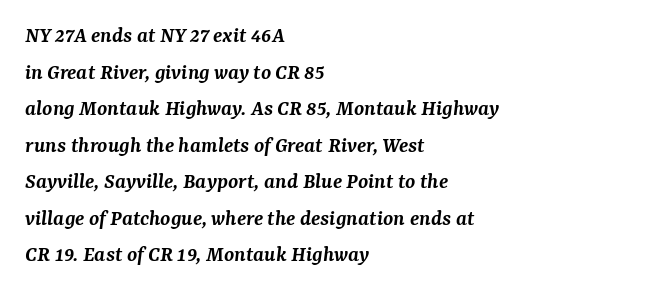
The image shows 23 px text type, italic (leaning right); set left-aligned, normal line spacing (1.59x), normal letter spacing, not underlined.
